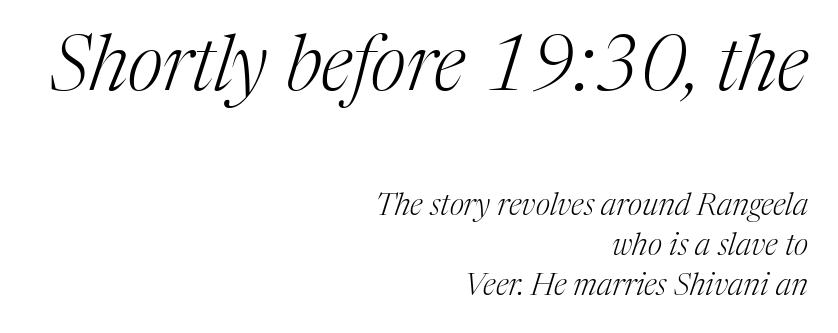
The image shows 77 px light serif type, italic (leaning right); set right-aligned, normal line spacing (1.29x), normal letter spacing, not underlined; the first (top) block is 2.48x larger; medium stroke contrast and a medium x-height.
